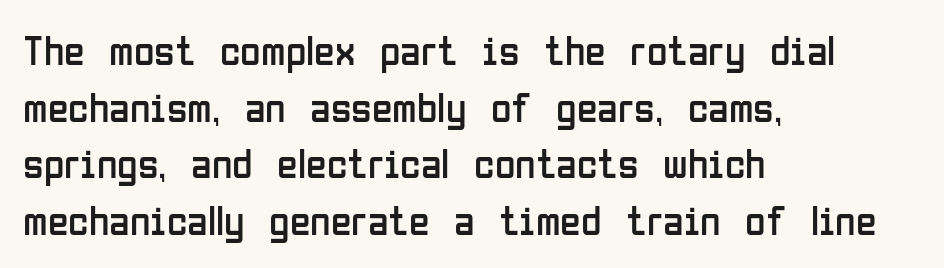
{"serif": "no", "italic": "no", "bold": "no", "weight": "regular", "width": "condensed", "stroke_contrast": "low", "x_height": "medium", "monospaced": "no", "underline": "no", "align": "left", "line_spacing": "normal", "line_spacing_ratio": 1.35, "letter_spacing": "normal", "letter_spacing_em": 0.0, "glyph_px": 42}
